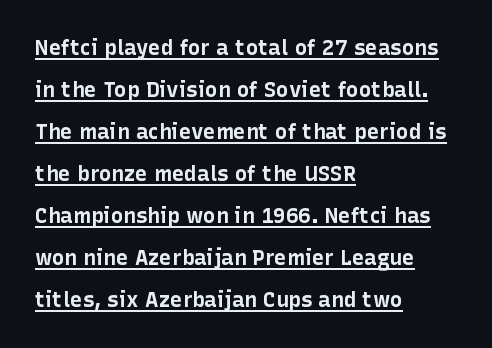
Q: Is the text bold? A: Yes.
Q: Is the text italic (slanted)? A: No, it is upright.
Q: Is the text underlined? A: Yes.
Q: How is the paragraph aligned? A: Left-aligned.
Q: Is the spacing between letters normal or unusually wide? A: Normal.
Q: Is the spacing between lines tight, normal or loose? A: Loose.
